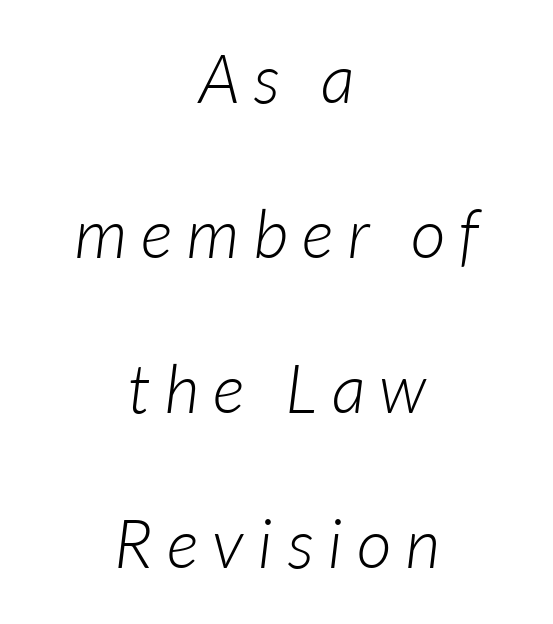
Q: Is the text bold? A: No.
Q: Is the typeface a serif or a sans-serif typeface? A: Sans-serif.
Q: Is the text underlined? A: No.
Q: How is the paragraph aligned? A: Centered.
Q: Is the spacing between letters normal or unusually wide? A: Unusually wide.
Q: Is the spacing between lines tight, normal or loose? A: Loose.
Q: Width (condensed, normal, or wide)? A: Normal.
Q: Stroke contrast? A: Low.
Q: x-height? A: Medium.
Q: Monospaced? A: No.
